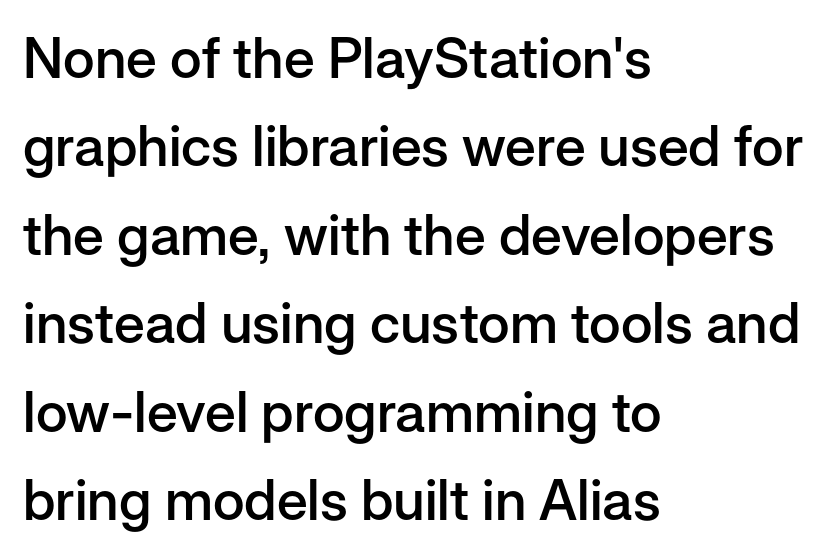
{"serif": "no", "italic": "no", "bold": "semi", "weight": "semibold", "width": "normal", "stroke_contrast": "low", "x_height": "medium", "monospaced": "no", "underline": "no", "align": "left", "line_spacing": "normal", "line_spacing_ratio": 1.58, "letter_spacing": "normal", "letter_spacing_em": 0.0, "glyph_px": 56}
